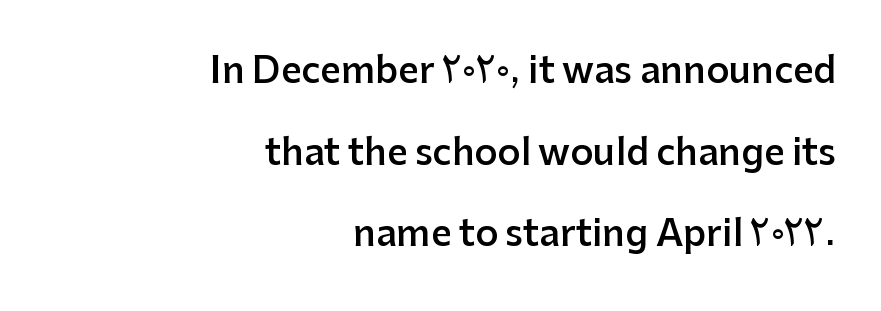
The image shows 36 px semibold sans-serif type, upright; set right-aligned, loose line spacing (2.27x), normal letter spacing, not underlined; low stroke contrast and a medium x-height.
